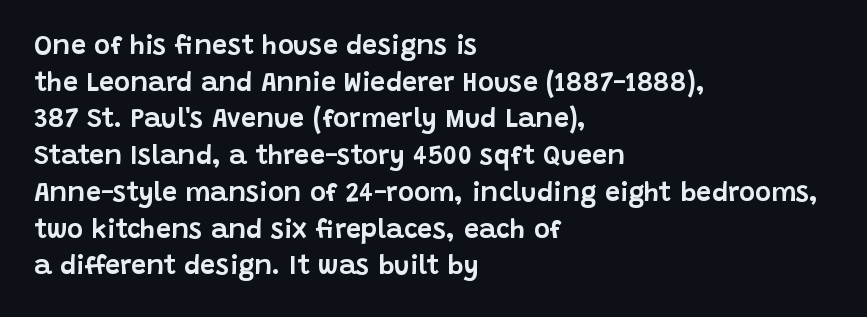
{"italic": "no", "underline": "no", "align": "left", "line_spacing": "normal", "line_spacing_ratio": 1.36, "letter_spacing": "normal", "letter_spacing_em": 0.0, "glyph_px": 27}
